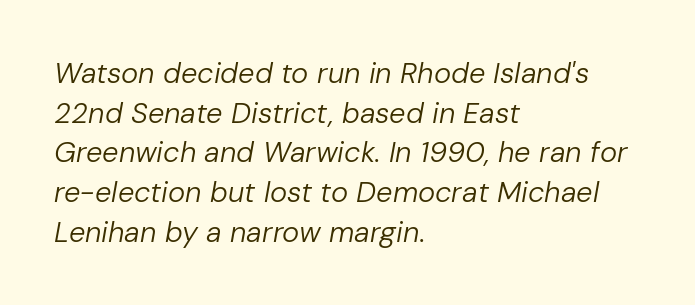
Only glyphs here, with clear space below each row. Note the varied advance widths — an 'i' is clearly narrower than an 'm'. A typesetter would call this zero additional tracking. Leftover space on each line is placed entirely after the last word. The letters are slanted; this is an italic face. Heft: none added — not bold.
